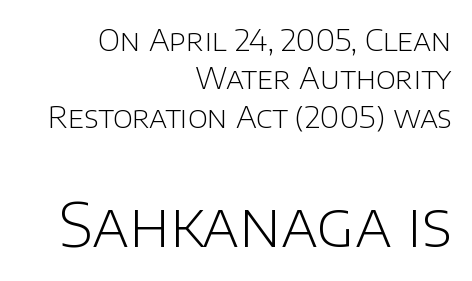
Layout note: lines flush right. The font is comparable to plain body text, perhaps lighter. Do the characters align in a grid? No, the font is proportional. What's the leading like? Ordinary, nothing unusual. Every character sits straight up, as roman type does. The typeface chosen for these lines omits serifs.
